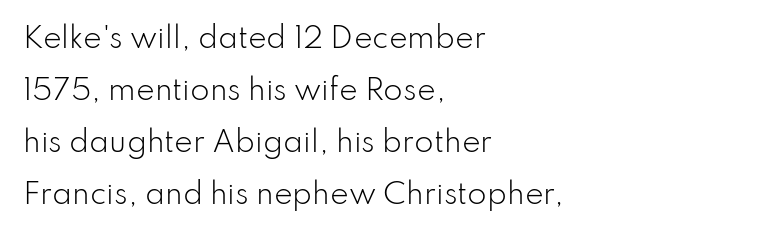
{"serif": "no", "italic": "no", "bold": "no", "weight": "light", "width": "normal", "stroke_contrast": "low", "x_height": "small", "monospaced": "no", "underline": "no", "align": "left", "line_spacing_ratio": 1.86, "letter_spacing": "normal", "letter_spacing_em": 0.0, "glyph_px": 28}
